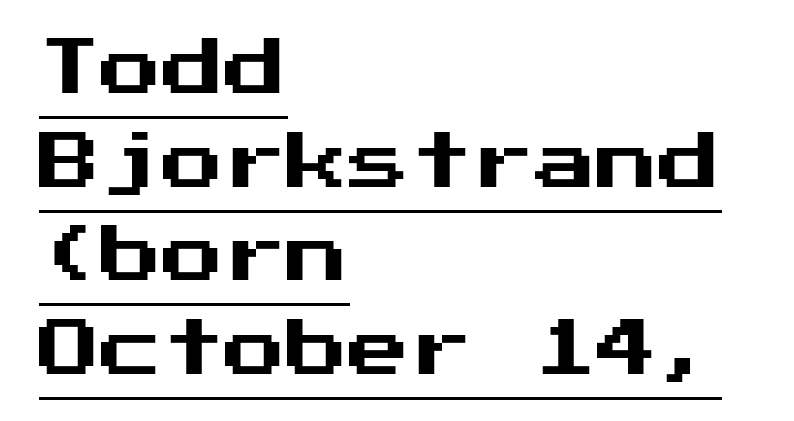
The designer left line spacing at the default. Glance below the letters and you will spot a drawn line. The setting favours the left margin, as ordinary paragraphs usually do. Posture: upright roman.
